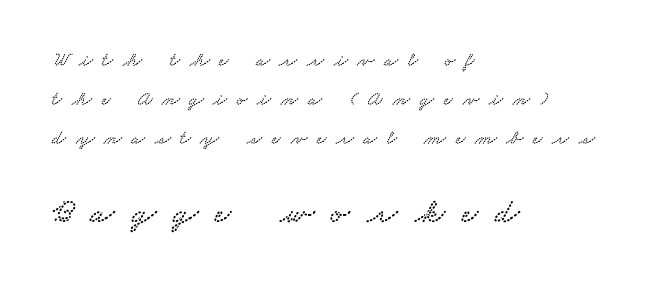
{"width": "wide", "stroke_contrast": "low", "x_height": "small", "monospaced": "no", "underline": "no", "align": "left", "line_spacing": "loose", "line_spacing_ratio": 1.96, "letter_spacing": "wide", "letter_spacing_em": 0.49, "larger_block": "second", "size_ratio": 1.75, "glyph_px": 35}
